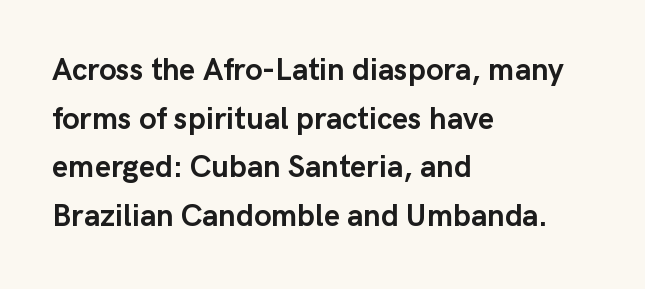
Underline: absent. Leading: standard. I'd call this a sans setting — the letters go barefoot. A typesetter would mark this as roman, not italic. Caption: bold face, heavy strokes. The passage is arranged the way most books set body copy — flush left.
